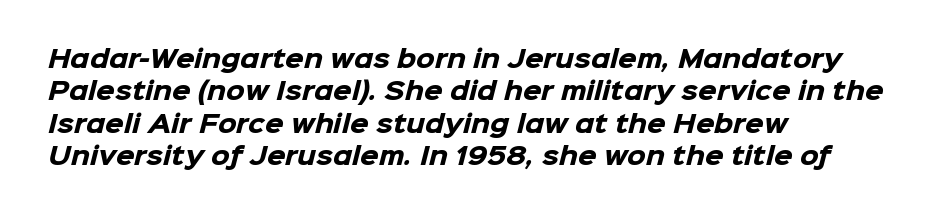
The image shows 24 px bold type; set left-aligned, normal line spacing (1.35x), normal letter spacing, not underlined.
